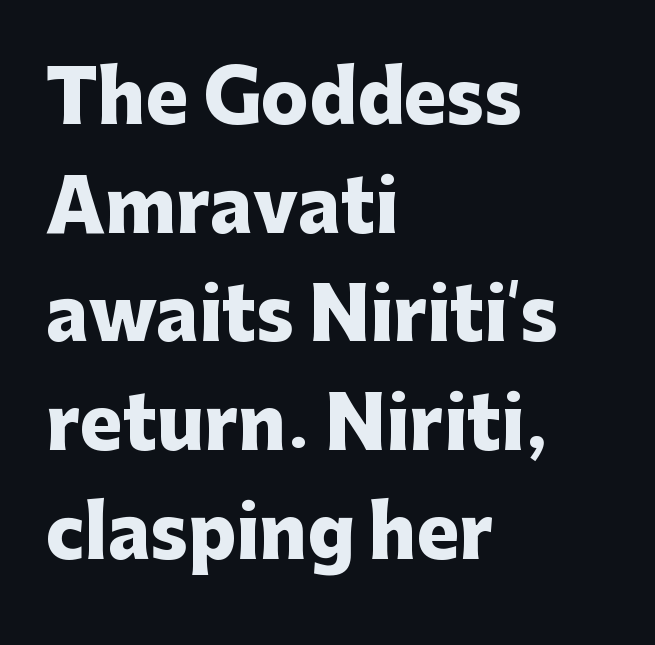
{"serif": "no", "italic": "no", "bold": "yes", "weight": "heavy", "width": "normal", "stroke_contrast": "low", "x_height": "medium", "monospaced": "no", "underline": "no", "align": "left", "line_spacing": "normal", "line_spacing_ratio": 1.53, "letter_spacing": "normal", "letter_spacing_em": 0.0, "glyph_px": 71}
